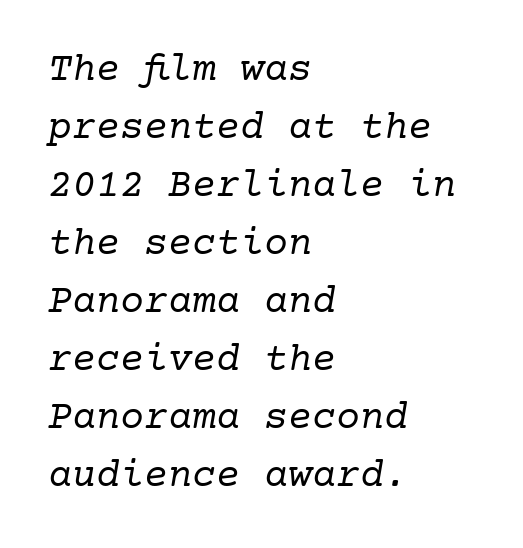
Q: Is the text bold? A: No.
Q: Is the text italic (slanted)? A: Yes, it leans right by about 10 degrees.
Q: Is the typeface a serif or a sans-serif typeface? A: Serif.
Q: Is the text underlined? A: No.
Q: How is the paragraph aligned? A: Left-aligned.
Q: Is the spacing between letters normal or unusually wide? A: Normal.
Q: Is the spacing between lines tight, normal or loose? A: Normal.
Q: Width (condensed, normal, or wide)? A: Normal.
Q: Stroke contrast? A: Low.
Q: x-height? A: Medium.
